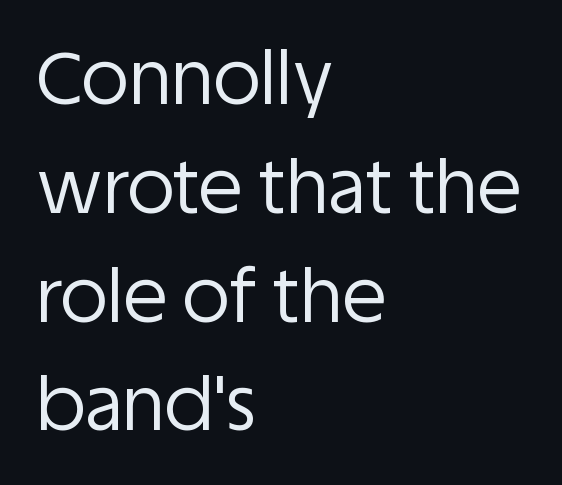
Successive baselines arrive at the customary interval. The gaps between neighbouring characters are ordinary and unremarkable. Horizontally, the lines are justified to the leading edge only. Spacing verdict: proportional, widths tailored to each character. A bare baseline throughout the passage. Quick note: not italic, upright.
